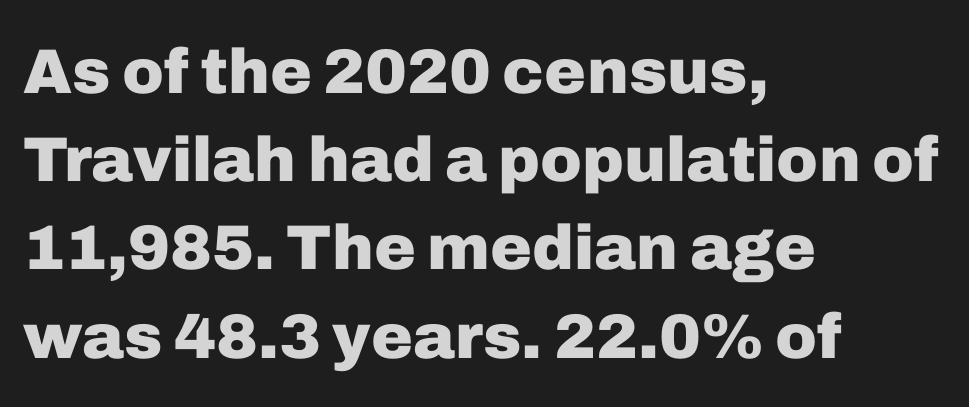
The image shows 63 px heavy sans-serif type, upright; set left-aligned, normal line spacing (1.4x), normal letter spacing, not underlined; low stroke contrast and a medium x-height.
